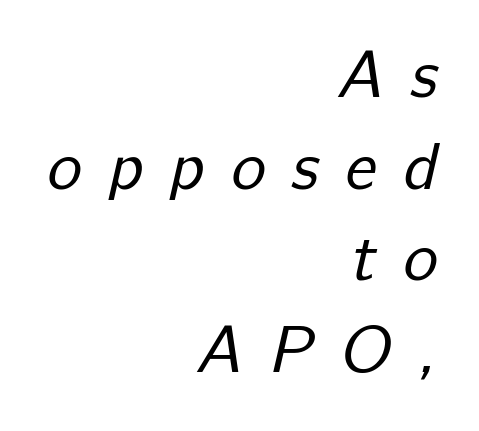
Bare-footed words on every line. The passage shown is typeset with a sans-serif family. The rendering anchors every line to the right-hand side. Regular leading. Spacing verdict: proportional, widths tailored to each character.
